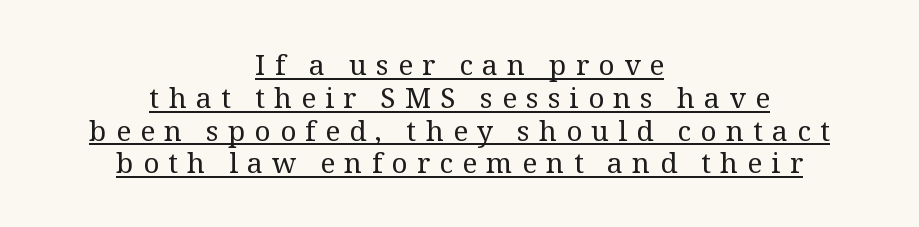
The image shows 28 px regular-weight serif type, upright; set centered, line spacing 1.17x, unusually wide letter spacing (+0.33 em), underlined; medium stroke contrast and a medium x-height.
